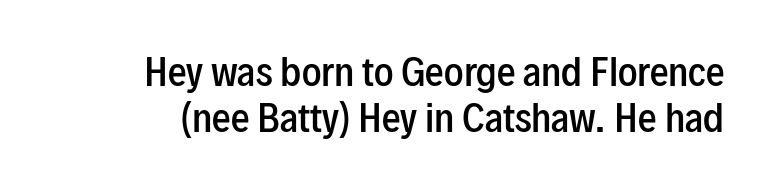
The image shows 37 px semibold, condensed sans-serif type, upright; set normal line spacing (1.25x), normal letter spacing, not underlined; low stroke contrast and a medium x-height.
